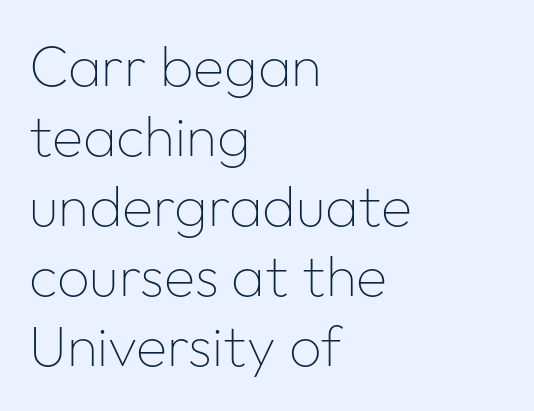
{"serif": "no", "italic": "no", "bold": "no", "weight": "thin", "width": "normal", "stroke_contrast": "low", "x_height": "medium", "monospaced": "no", "underline": "no", "align": "left", "line_spacing_ratio": 1.23, "letter_spacing": "normal", "letter_spacing_em": 0.0, "glyph_px": 57}
